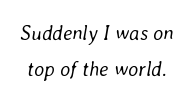
{"italic": "yes", "lean": "right", "slant_degrees": 8, "bold": "no", "underline": "no", "line_spacing_ratio": 1.81, "letter_spacing": "normal", "letter_spacing_em": 0.0, "glyph_px": 20}
